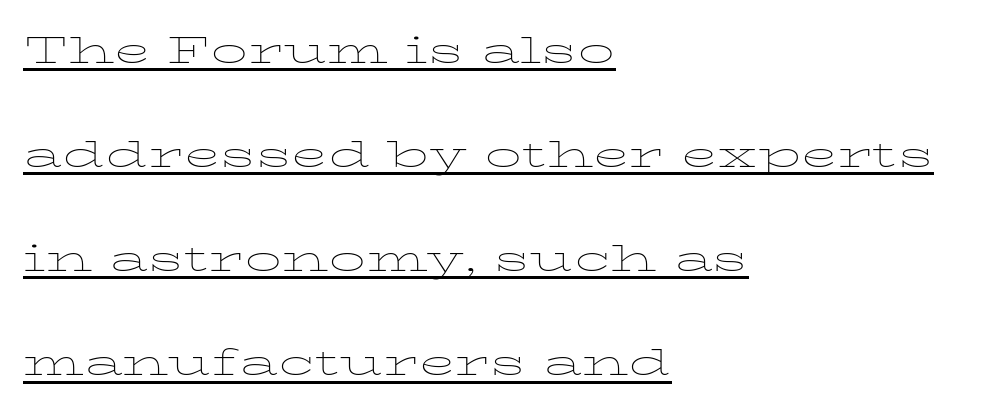
Vertical stems look standard width or narrower in stroke. The words here are underlined. This sample has the flowing, uneven cadence of proportional lettering. Left-aligned paragraph, ragged on the right. Do the letters lean? They stand straight. Summary of vertical rhythm: relaxed, with wide interline spacing.
